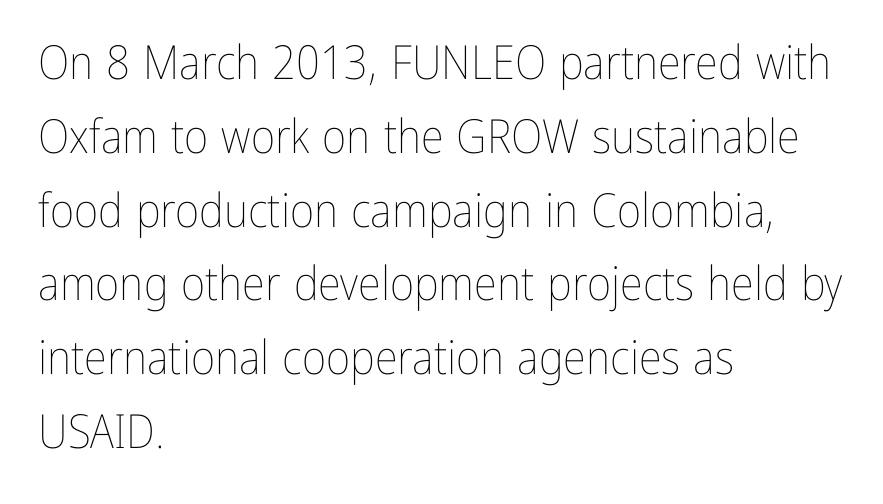
Counters stay open thanks to moderate or lighter strokes. Anything drawn beneath the words? Only blank space. Glyph-to-glyph distance matches everyday printed text. Looks like regular typesetting: each glyph gets only the width it needs.
